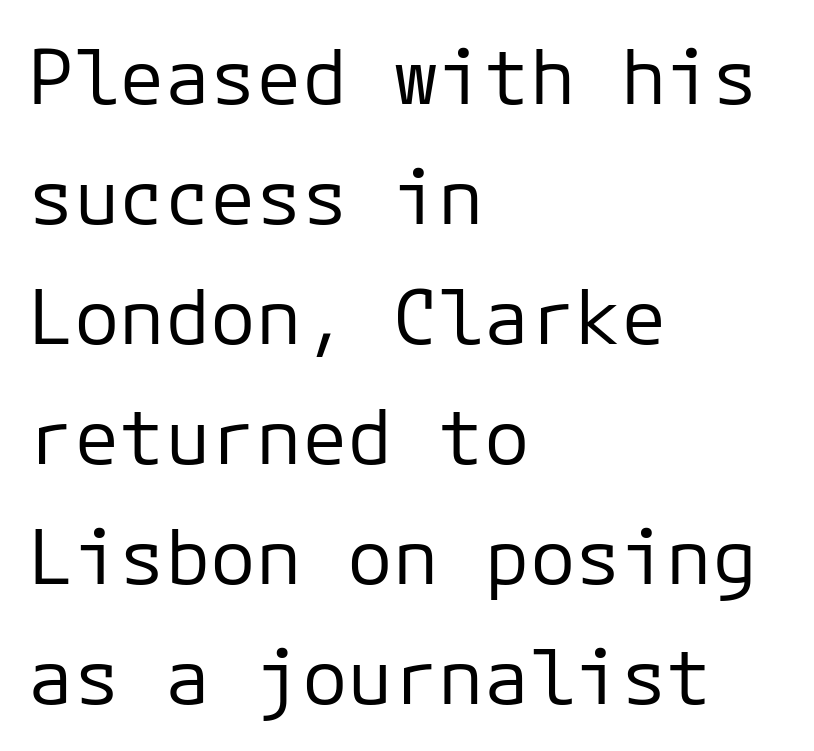
{"serif": "no", "italic": "no", "bold": "no", "weight": "regular", "width": "normal", "stroke_contrast": "low", "x_height": "medium", "monospaced": "yes", "underline": "no", "align": "left", "line_spacing": "normal", "line_spacing_ratio": 1.58, "letter_spacing": "normal", "letter_spacing_em": 0.0, "glyph_px": 76}
